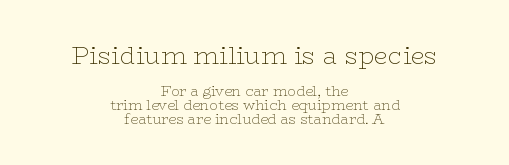
Ink coverage per letter is moderate at most. The rendering keeps characters at their native spacing. Tall strokes in this sample are plumb rather than angled. The lines in this sample share a center point and differ in where they start and stop. Of the two passages, the one on top uses the larger point size. This sample trades vertical openness for compactness between lines.
